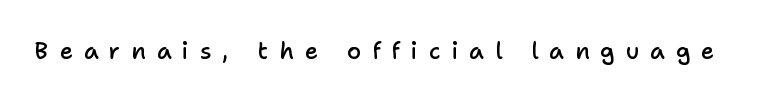
Q: Is the text bold? A: Semi-bold.
Q: Is the text italic (slanted)? A: No, it is upright.
Q: Is the text underlined? A: No.
Q: Is the spacing between letters normal or unusually wide? A: Unusually wide.
